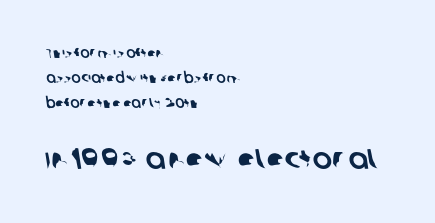
The rendering enlarges the type as you move from the upper chunk to the lower. Any mark beneath the type? The region is blank. Note the varied advance widths — an 'i' is clearly narrower than an 'm'. The rendering anchors every line to the left-hand side. Students, note that the glyphs here touch the page at normal intervals.
